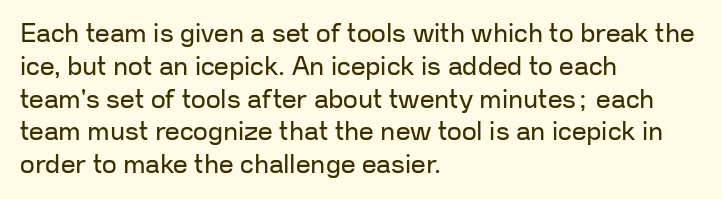
The image shows 26 px text type, upright; set left-aligned, normal line spacing (1.26x), normal letter spacing, not underlined.
